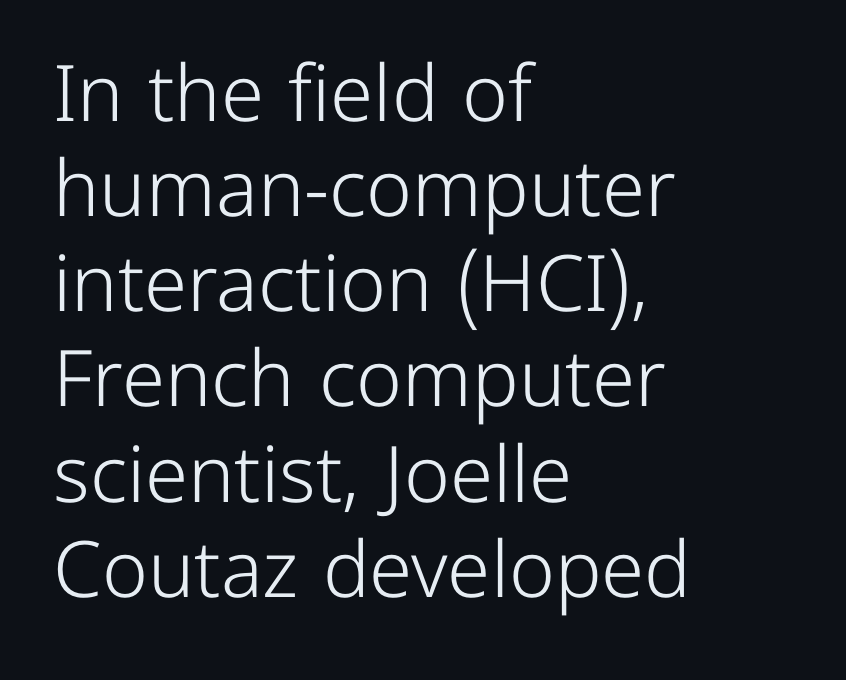
Q: Is the text bold? A: No.
Q: Is the text italic (slanted)? A: No, it is upright.
Q: Is the typeface a serif or a sans-serif typeface? A: Sans-serif.
Q: Is the text underlined? A: No.
Q: How is the paragraph aligned? A: Left-aligned.
Q: Is the spacing between letters normal or unusually wide? A: Normal.
Q: Width (condensed, normal, or wide)? A: Normal.
Q: Stroke contrast? A: Low.
Q: x-height? A: Medium.
Q: Monospaced? A: No.
